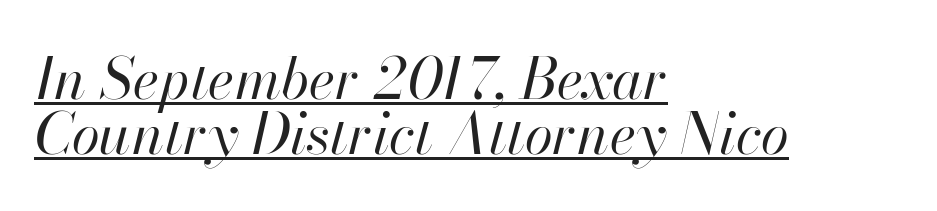
The image shows 57 px regular-weight type, italic (leaning right); set left-aligned, tight line spacing (0.96x), normal letter spacing, underlined; high stroke contrast and a small x-height.
